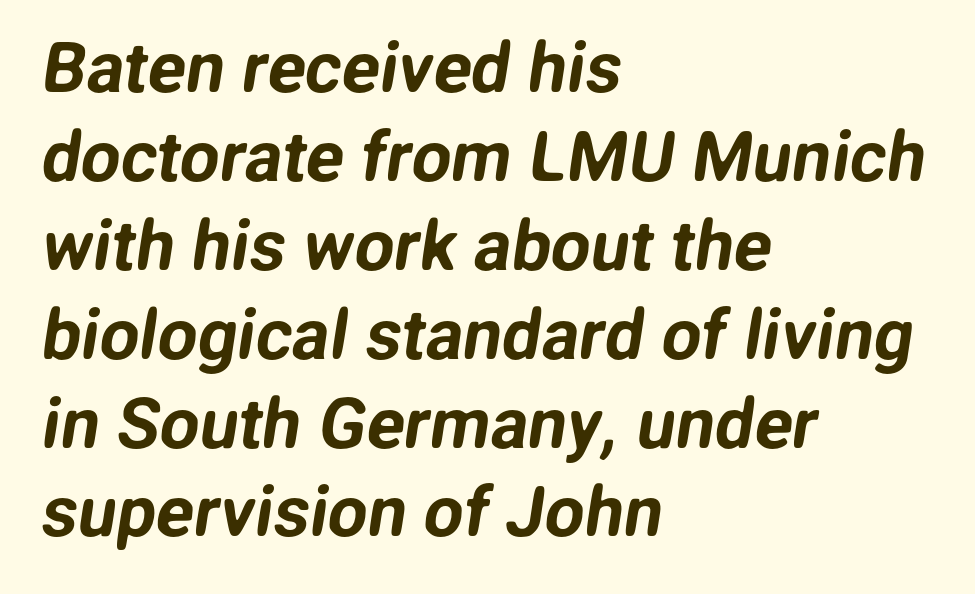
{"serif": "no", "width": "normal", "stroke_contrast": "low", "x_height": "medium", "monospaced": "no", "underline": "no", "align": "left", "line_spacing": "normal", "line_spacing_ratio": 1.27, "letter_spacing": "normal", "letter_spacing_em": 0.0, "glyph_px": 70}
